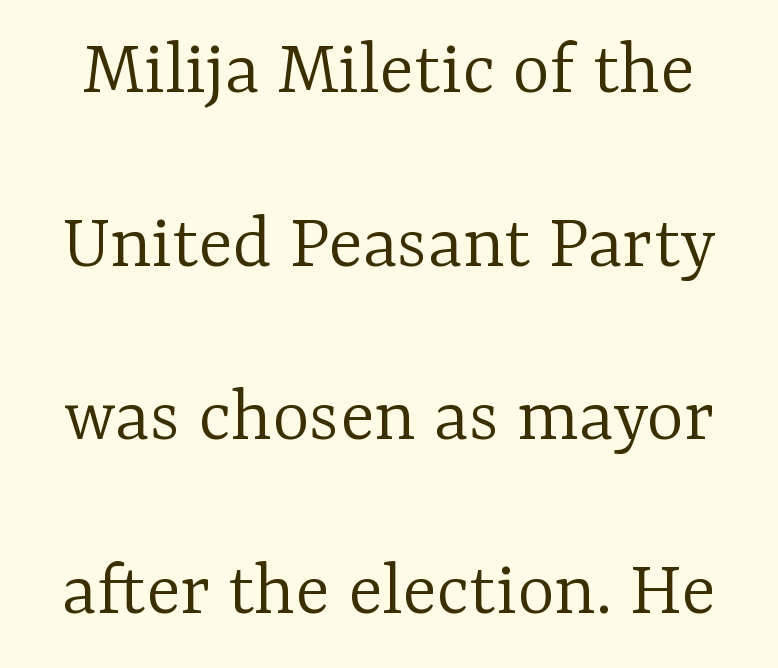
Q: Is the text bold? A: No.
Q: Is the text italic (slanted)? A: No, it is upright.
Q: Is the typeface a serif or a sans-serif typeface? A: Serif.
Q: Is the text underlined? A: No.
Q: Is the spacing between letters normal or unusually wide? A: Normal.
Q: Is the spacing between lines tight, normal or loose? A: Loose.
Q: Width (condensed, normal, or wide)? A: Normal.
Q: Stroke contrast? A: Low.
Q: x-height? A: Medium.
Q: Monospaced? A: No.
